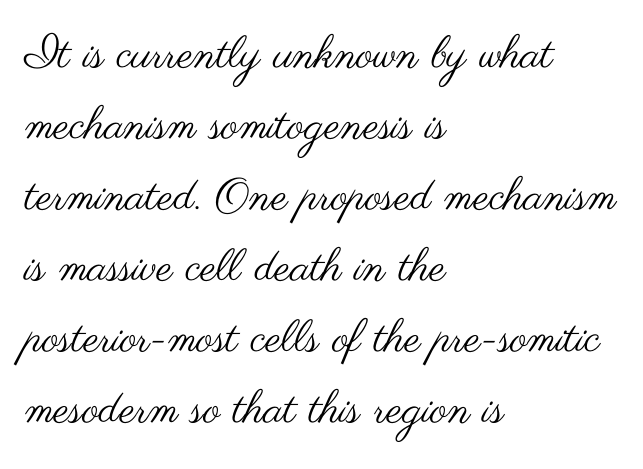
Q: Is the text bold? A: No.
Q: Is the text italic (slanted)? A: Yes.
Q: Is the typeface a serif or a sans-serif typeface? A: Sans-serif.
Q: Is the text underlined? A: No.
Q: How is the paragraph aligned? A: Left-aligned.
Q: Is the spacing between letters normal or unusually wide? A: Normal.
Q: Is the spacing between lines tight, normal or loose? A: Normal.
Q: Width (condensed, normal, or wide)? A: Wide.
Q: Stroke contrast? A: Medium.
Q: x-height? A: Small.
Q: Monospaced? A: No.
